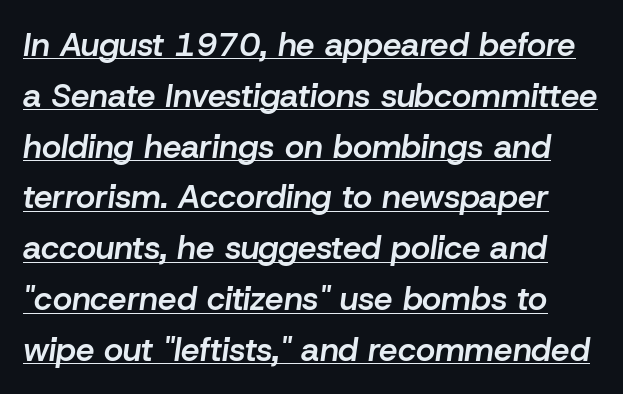
{"italic": "yes", "lean": "right", "slant_degrees": 8, "bold": "semi", "weight": "semibold", "width": "normal", "stroke_contrast": "low", "x_height": "medium", "monospaced": "no", "underline": "yes", "line_spacing": "normal", "line_spacing_ratio": 1.54, "letter_spacing": "normal", "letter_spacing_em": 0.0, "glyph_px": 33}
